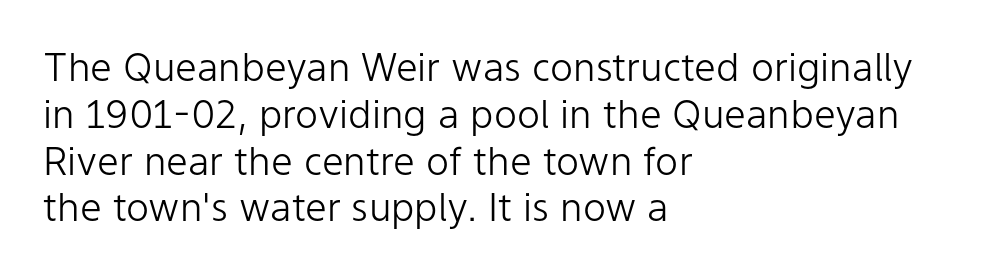
Q: Is the text bold? A: No.
Q: Is the text italic (slanted)? A: No, it is upright.
Q: Is the typeface a serif or a sans-serif typeface? A: Sans-serif.
Q: Is the text underlined? A: No.
Q: How is the paragraph aligned? A: Left-aligned.
Q: Is the spacing between letters normal or unusually wide? A: Normal.
Q: Width (condensed, normal, or wide)? A: Normal.
Q: Stroke contrast? A: Low.
Q: x-height? A: Medium.
Q: Monospaced? A: No.
